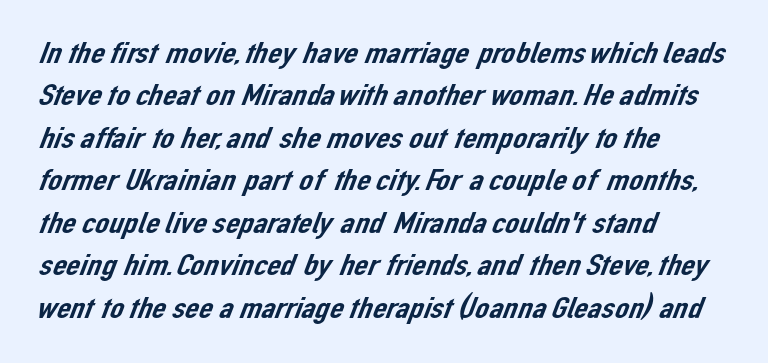
This rendering leaves character spacing at its baseline value. Check the space under the baseline: it is left empty. You can tell from the bare stems that sans-serif type was used. The rendering uses a moderate line-height, typical for paragraphs. Note the varied advance widths — an 'i' is clearly narrower than an 'm'.
